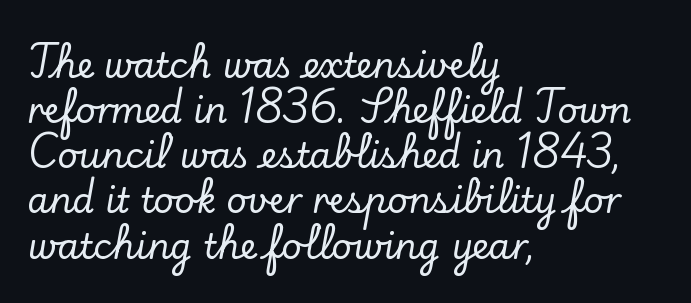
The image shows 35 px serif type; set left-aligned, normal line spacing (1.29x), normal letter spacing, not underlined; low stroke contrast and a small x-height.
